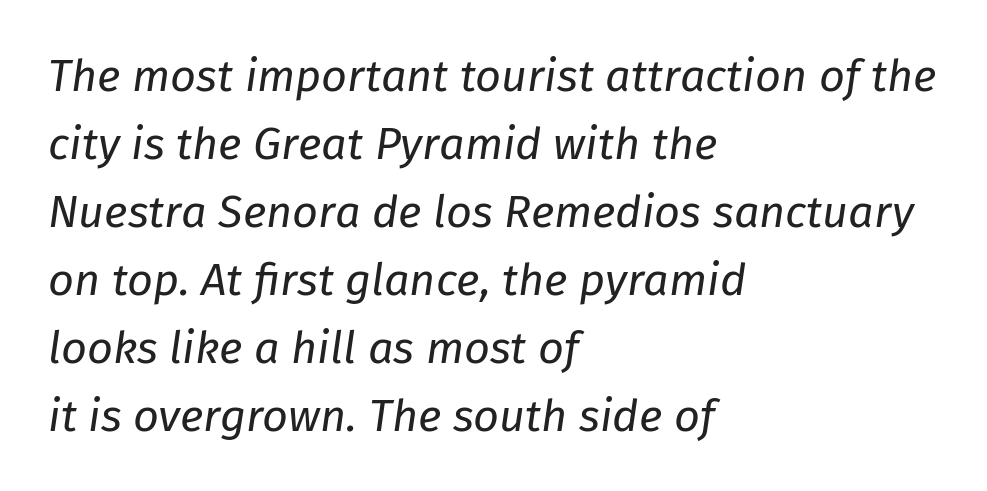
The lines are quadded left. The leading is moderate, giving the passage an even texture. Italic: yes, the glyphs are oblique. Each letter keeps its own natural width here, so spacing adapts to shape. Descender tails drop into unmarked territory. Students, note that the glyphs here touch the page at normal intervals.
